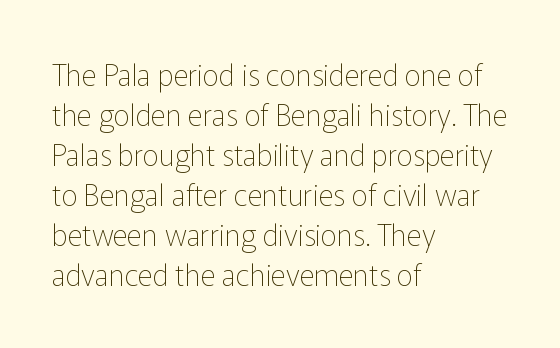
The image shows 29 px thin sans-serif type, upright; set left-aligned, normal line spacing (1.38x), normal letter spacing, not underlined; low stroke contrast and a medium x-height.
